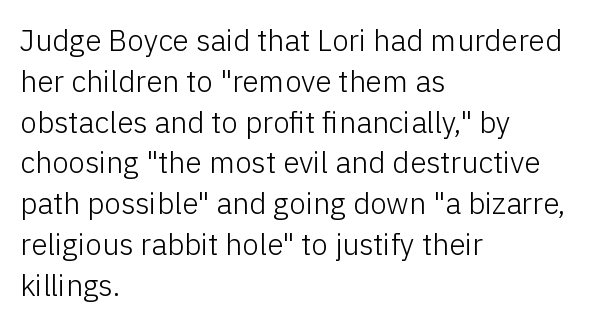
Q: Is the text bold? A: No.
Q: Is the text italic (slanted)? A: No, it is upright.
Q: Is the typeface a serif or a sans-serif typeface? A: Sans-serif.
Q: Is the text underlined? A: No.
Q: How is the paragraph aligned? A: Left-aligned.
Q: Is the spacing between letters normal or unusually wide? A: Normal.
Q: Is the spacing between lines tight, normal or loose? A: Normal.
Q: Width (condensed, normal, or wide)? A: Normal.
Q: Stroke contrast? A: Low.
Q: x-height? A: Medium.
Q: Monospaced? A: No.
